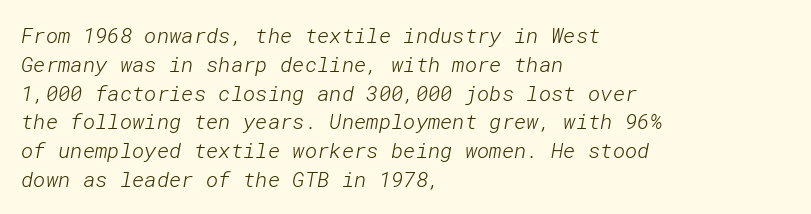
Q: Is the text bold? A: No.
Q: Is the text underlined? A: No.
Q: How is the paragraph aligned? A: Left-aligned.
Q: Is the spacing between letters normal or unusually wide? A: Normal.
Q: Is the spacing between lines tight, normal or loose? A: Normal.
